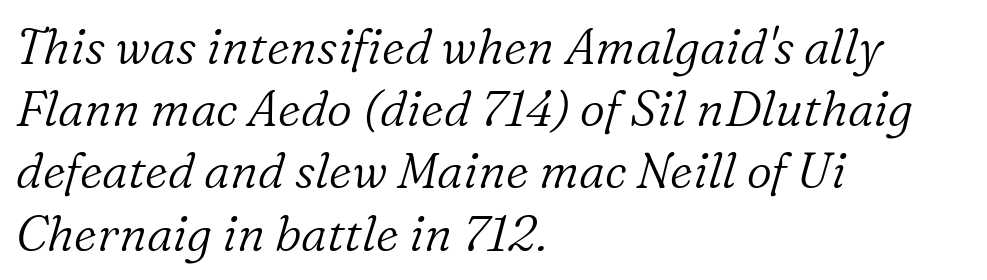
Q: Is the text bold? A: No.
Q: Is the text italic (slanted)? A: Yes, it leans right by about 16 degrees.
Q: Is the typeface a serif or a sans-serif typeface? A: Serif.
Q: Is the text underlined? A: No.
Q: How is the paragraph aligned? A: Left-aligned.
Q: Is the spacing between letters normal or unusually wide? A: Normal.
Q: Is the spacing between lines tight, normal or loose? A: Normal.
Q: Width (condensed, normal, or wide)? A: Normal.
Q: Stroke contrast? A: Low.
Q: x-height? A: Medium.
Q: Monospaced? A: No.
